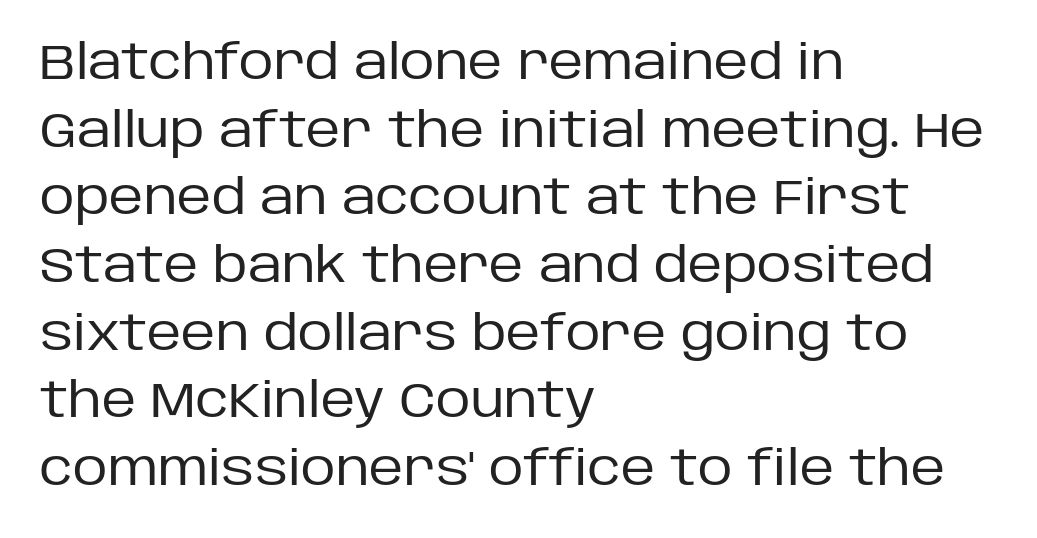
Q: Is the text bold? A: No.
Q: Is the text italic (slanted)? A: No, it is upright.
Q: Is the typeface a serif or a sans-serif typeface? A: Sans-serif.
Q: Is the text underlined? A: No.
Q: How is the paragraph aligned? A: Left-aligned.
Q: Is the spacing between letters normal or unusually wide? A: Normal.
Q: Is the spacing between lines tight, normal or loose? A: Normal.
Q: Width (condensed, normal, or wide)? A: Normal.
Q: Stroke contrast? A: Low.
Q: x-height? A: Large.
Q: Monospaced? A: No.
